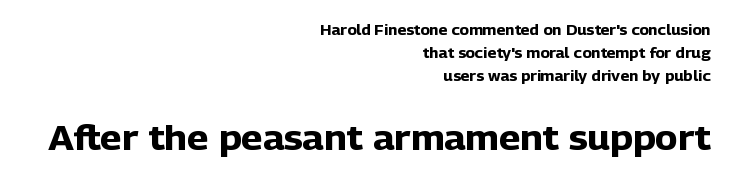
Q: Is the text bold? A: Yes.
Q: Is the text italic (slanted)? A: No, it is upright.
Q: Is the typeface a serif or a sans-serif typeface? A: Sans-serif.
Q: Is the text underlined? A: No.
Q: How is the paragraph aligned? A: Right-aligned.
Q: Is the spacing between letters normal or unusually wide? A: Normal.
Q: Is the spacing between lines tight, normal or loose? A: Normal.
Q: Which block of text is set in a larger size, the first (top) or the second (bottom)? A: The second (bottom) one.
Q: Width (condensed, normal, or wide)? A: Normal.
Q: Stroke contrast? A: Low.
Q: x-height? A: Medium.
Q: Monospaced? A: No.
